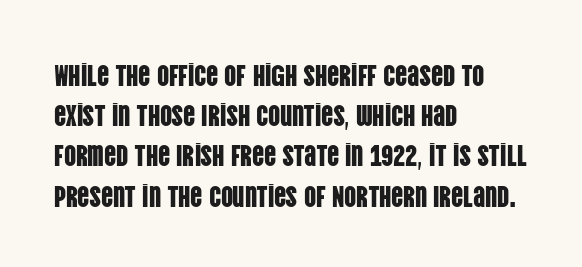
{"serif": "no", "italic": "no", "width": "condensed", "stroke_contrast": "low", "x_height": "large", "monospaced": "no", "underline": "no", "align": "left", "line_spacing": "normal", "line_spacing_ratio": 1.34, "letter_spacing": "normal", "letter_spacing_em": 0.0, "glyph_px": 30}
